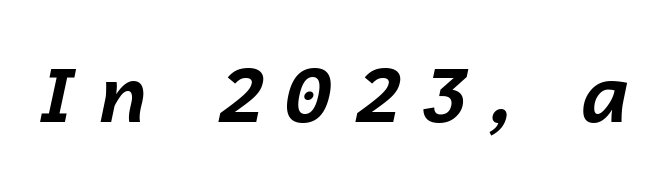
{"italic": "yes", "lean": "right", "slant_degrees": 12, "bold": "yes", "weight": "bold", "width": "normal", "stroke_contrast": "low", "x_height": "medium", "monospaced": "no", "underline": "no", "letter_spacing": "wide", "letter_spacing_em": 0.29, "glyph_px": 78}
